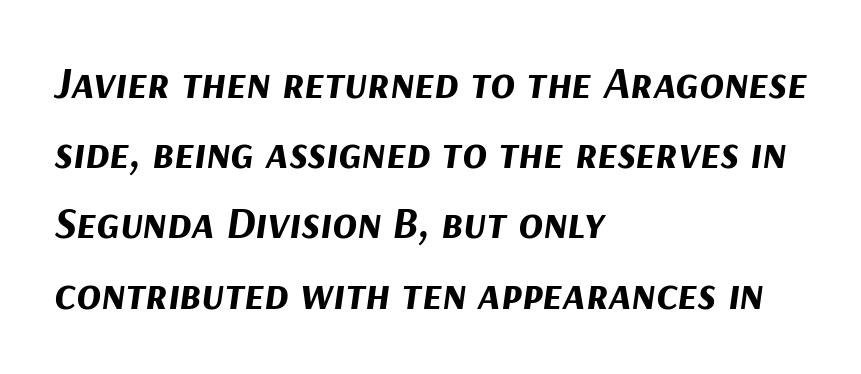
The image shows 45 px bold type, italic (leaning right); set left-aligned, normal line spacing (1.56x), normal letter spacing, not underlined; medium stroke contrast and a medium x-height.
